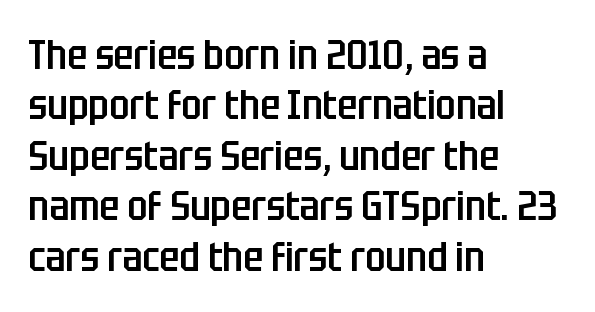
Character widths vary here, with narrow letters taking less room than wide ones. The rendering anchors every line to the left-hand side. The rendering shows plain stroke endings on the letterforms — a sans-serif design. Notice the strokes are somewhat thickened but not fully heavy: this is a semibold. Look at the tracking — it's just the regular setting, nothing added. The font's upright variant was chosen for this text.
